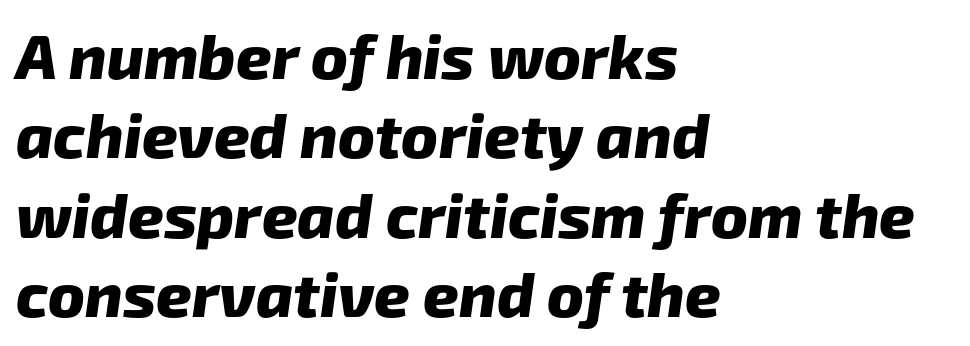
The image shows 62 px heavy sans-serif type; set left-aligned, normal line spacing (1.28x), normal letter spacing, not underlined; low stroke contrast and a medium x-height.
